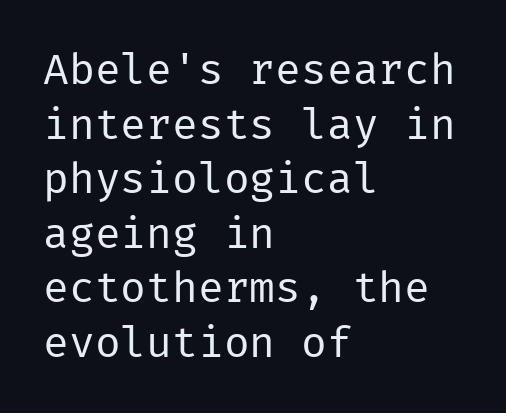
Plain, unruled lines of type. Is there any slant? The stems are plumb. I'd call this a sans setting — the letters go barefoot. The line texture is even and compact thanks to regular tracking. Regarding leading, the lines here are spaced in the standard way. Weight: in the light-to-regular range.
